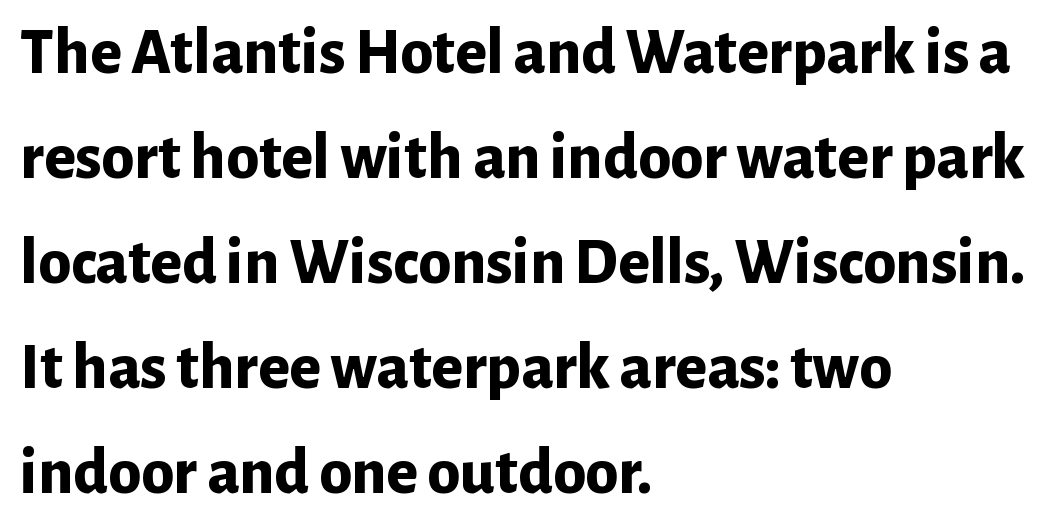
{"serif": "no", "italic": "no", "bold": "yes", "weight": "bold", "width": "normal", "stroke_contrast": "low", "x_height": "medium", "monospaced": "no", "underline": "no", "align": "left", "line_spacing": "normal", "line_spacing_ratio": 1.59, "letter_spacing": "normal", "letter_spacing_em": 0.0, "glyph_px": 66}
